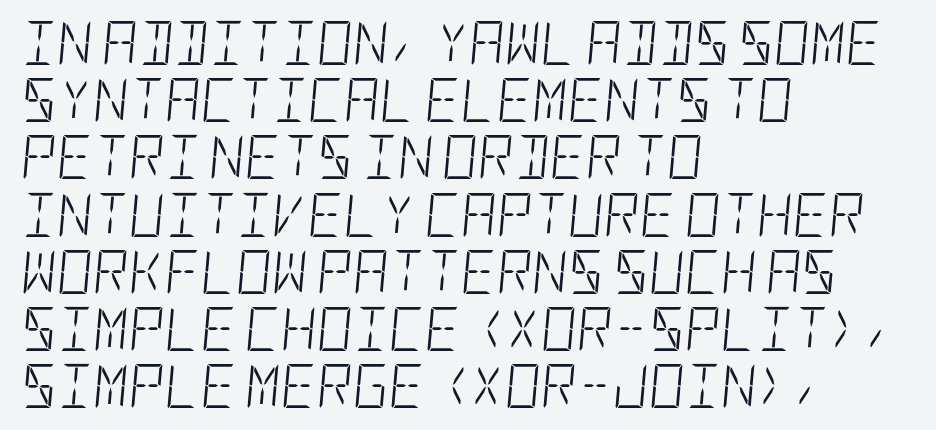
The letterforms sit at book weight or below. Each line starts at the same left margin while the right side varies. The passage shown is not underscored anywhere. The designer left line spacing at the default.
